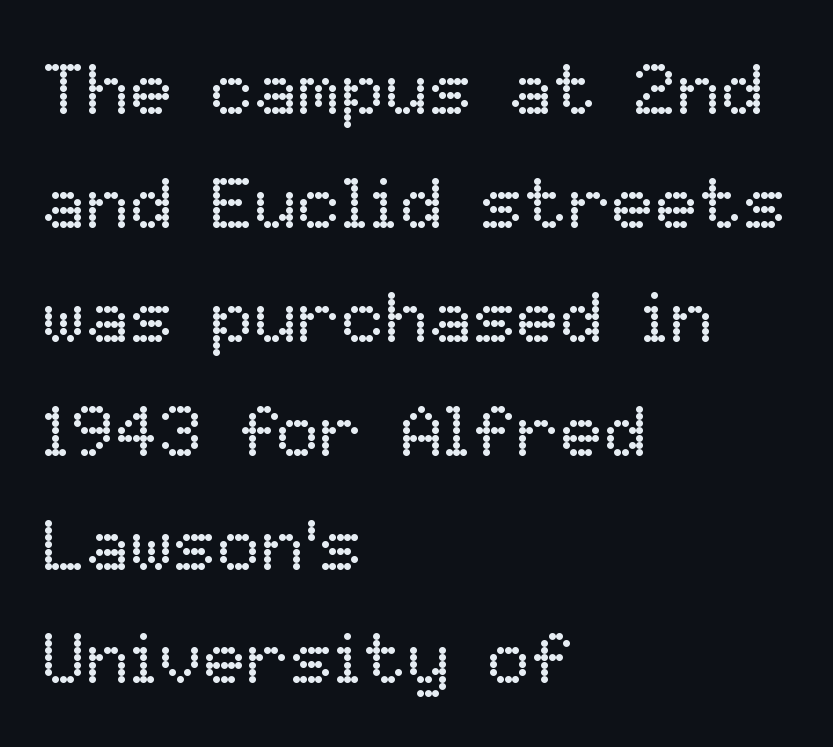
Between one letter and the next there's only the usual sliver of space. Italic: no, the glyphs are upright roman. Is the block centered? No — it sits flush against the left margin. On a weight scale, this lands at 450 or below.
